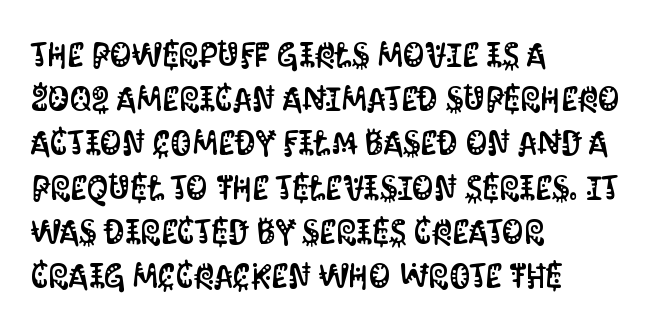
The image shows 34 px condensed sans-serif type, upright; set left-aligned, normal line spacing (1.3x), normal letter spacing, not underlined; medium stroke contrast and a large x-height.
